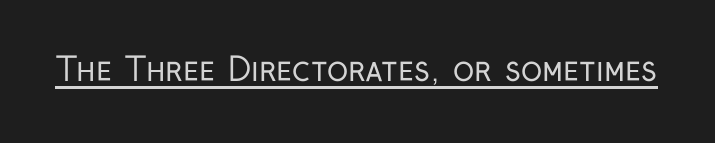
Stem width sits at or under what a default text font uses. Nothing sits at the stroke ends, so this counts as sans-serif. What stands out about the letter spacing? Nothing — it is the standard amount. Ordinary non-slanted type is in use. The rendering uses natural spacing where letterforms have individual widths.
